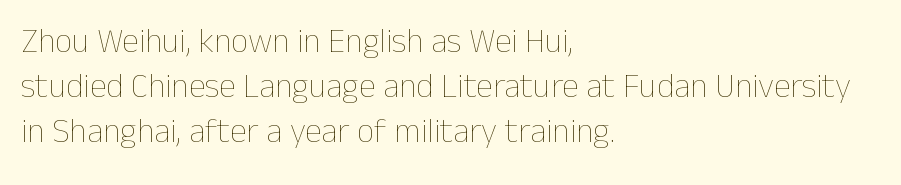
Q: Is the text bold? A: No.
Q: Is the text italic (slanted)? A: No, it is upright.
Q: Is the text underlined? A: No.
Q: How is the paragraph aligned? A: Left-aligned.
Q: Is the spacing between letters normal or unusually wide? A: Normal.
Q: Is the spacing between lines tight, normal or loose? A: Normal.
Q: Width (condensed, normal, or wide)? A: Normal.
Q: Stroke contrast? A: Low.
Q: x-height? A: Medium.
Q: Monospaced? A: No.
